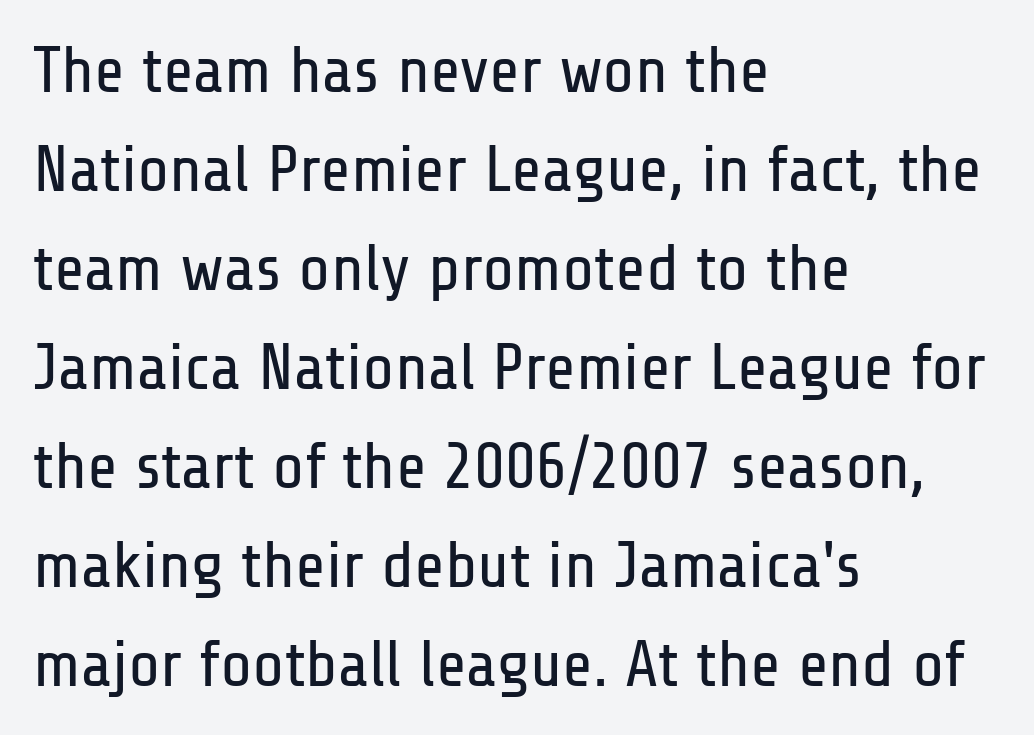
The image shows 66 px regular-weight, condensed sans-serif type, upright; set left-aligned, normal line spacing (1.5x), normal letter spacing, not underlined; low stroke contrast and a medium x-height.
